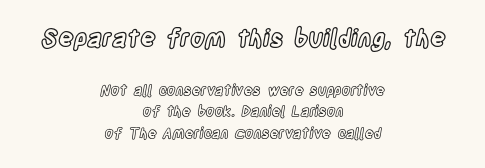
The face used here appears at its bigger size in the upper chunk. Horizontal alignment here is central, giving a formal, balanced look. Nothing unusual about the tracking: characters are spaced as the font intends. Clear beneath every line of the passage.
